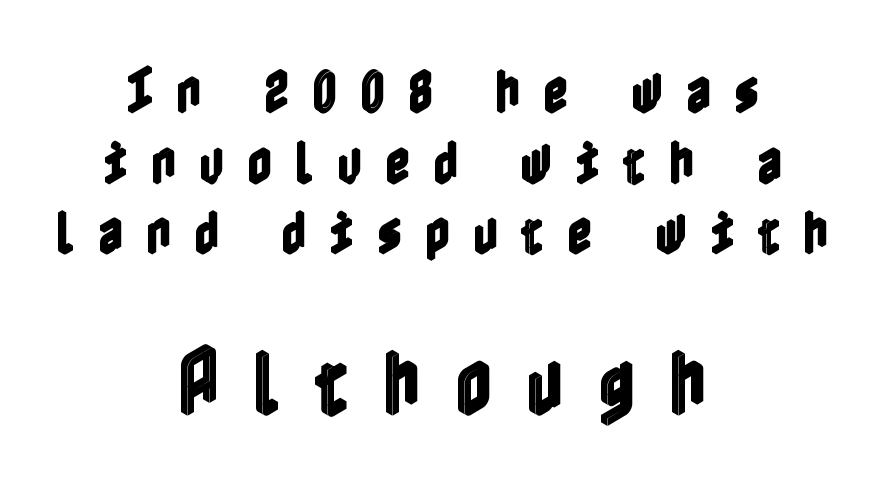
Q: Is the text italic (slanted)? A: No, it is upright.
Q: Is the text underlined? A: No.
Q: How is the paragraph aligned? A: Centered.
Q: Is the spacing between letters normal or unusually wide? A: Unusually wide.
Q: Is the spacing between lines tight, normal or loose? A: Normal.
Q: Which block of text is set in a larger size, the first (top) or the second (bottom)? A: The second (bottom) one.
Q: Width (condensed, normal, or wide)? A: Condensed.
Q: x-height? A: Medium.
